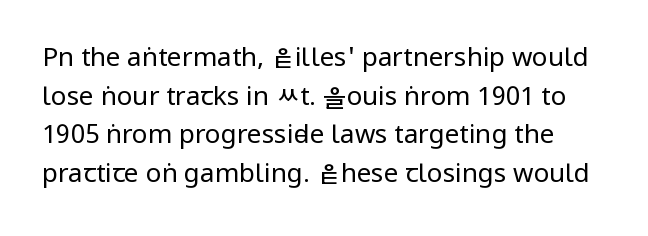
Q: Is the text bold? A: No.
Q: Is the text italic (slanted)? A: No, it is upright.
Q: Is the text underlined? A: No.
Q: Is the spacing between letters normal or unusually wide? A: Normal.
Q: Is the spacing between lines tight, normal or loose? A: Normal.
